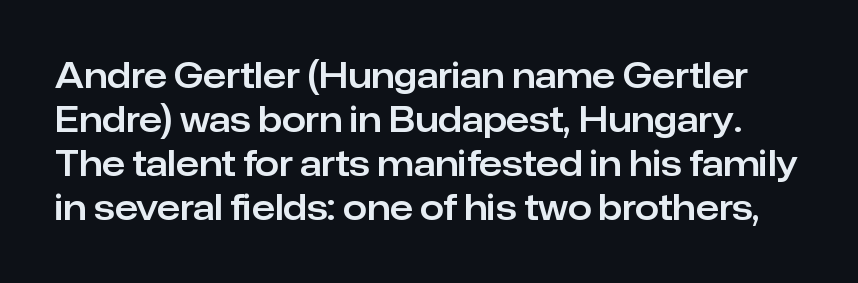
{"serif": "no", "italic": "no", "width": "normal", "stroke_contrast": "low", "x_height": "medium", "monospaced": "no", "underline": "no", "line_spacing": "normal", "line_spacing_ratio": 1.29, "letter_spacing": "normal", "letter_spacing_em": 0.0, "glyph_px": 34}
